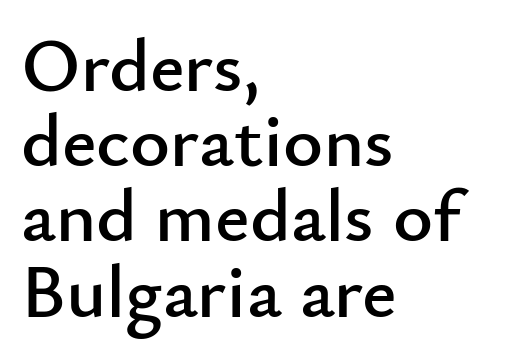
Q: Is the text italic (slanted)? A: No, it is upright.
Q: Is the typeface a serif or a sans-serif typeface? A: Sans-serif.
Q: Is the text underlined? A: No.
Q: How is the paragraph aligned? A: Left-aligned.
Q: Is the spacing between letters normal or unusually wide? A: Normal.
Q: Is the spacing between lines tight, normal or loose? A: Tight.
Q: Width (condensed, normal, or wide)? A: Normal.
Q: Stroke contrast? A: Low.
Q: x-height? A: Small.
Q: Monospaced? A: No.
